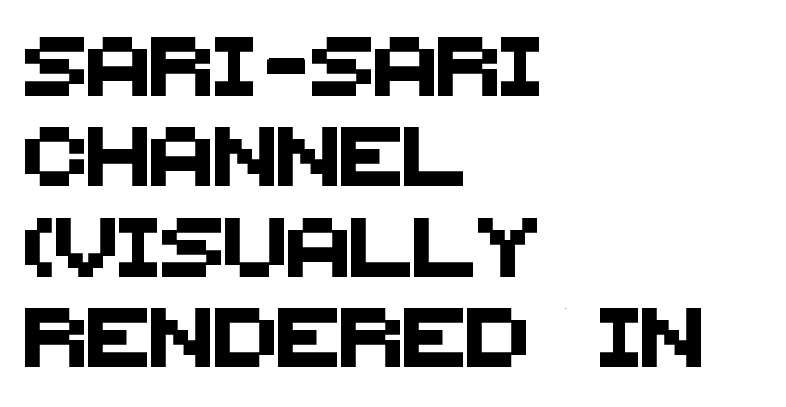
The image shows 59 px sans-serif type; set left-aligned, normal line spacing (1.53x), normal letter spacing, not underlined; medium stroke contrast and a large x-height.
